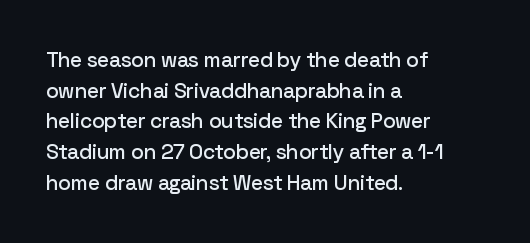
Q: Is the text italic (slanted)? A: No, it is upright.
Q: Is the text underlined? A: No.
Q: How is the paragraph aligned? A: Left-aligned.
Q: Is the spacing between letters normal or unusually wide? A: Normal.
Q: Is the spacing between lines tight, normal or loose? A: Normal.
